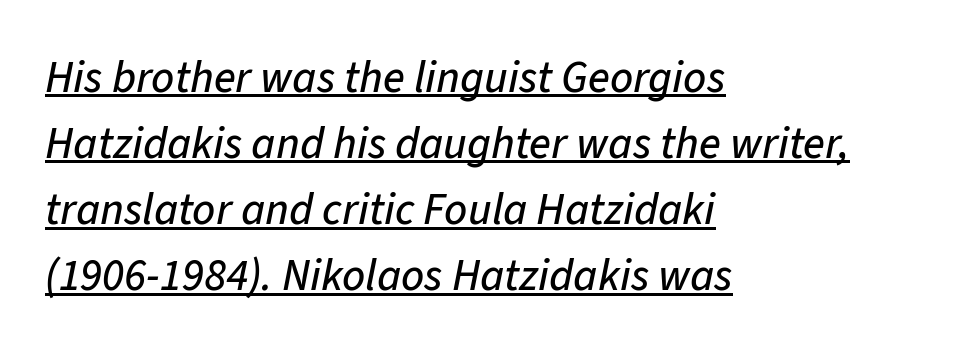
Inter-character spacing is left at the font's built-in metrics. Regarding leading, the lines here are spaced in the standard way. Reading down the block, your eye returns to a fixed left position each line. Notice how a bar underscores the lettering throughout.
